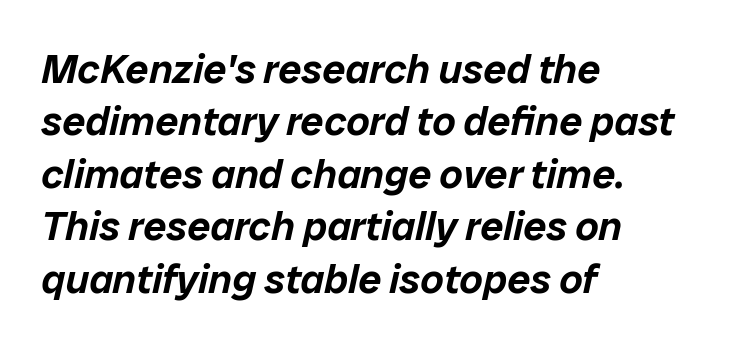
Q: Is the text italic (slanted)? A: Yes, it leans right by about 12 degrees.
Q: Is the text underlined? A: No.
Q: How is the paragraph aligned? A: Left-aligned.
Q: Is the spacing between letters normal or unusually wide? A: Normal.
Q: Is the spacing between lines tight, normal or loose? A: Normal.
Q: Width (condensed, normal, or wide)? A: Normal.
Q: Stroke contrast? A: Low.
Q: x-height? A: Medium.
Q: Monospaced? A: No.
